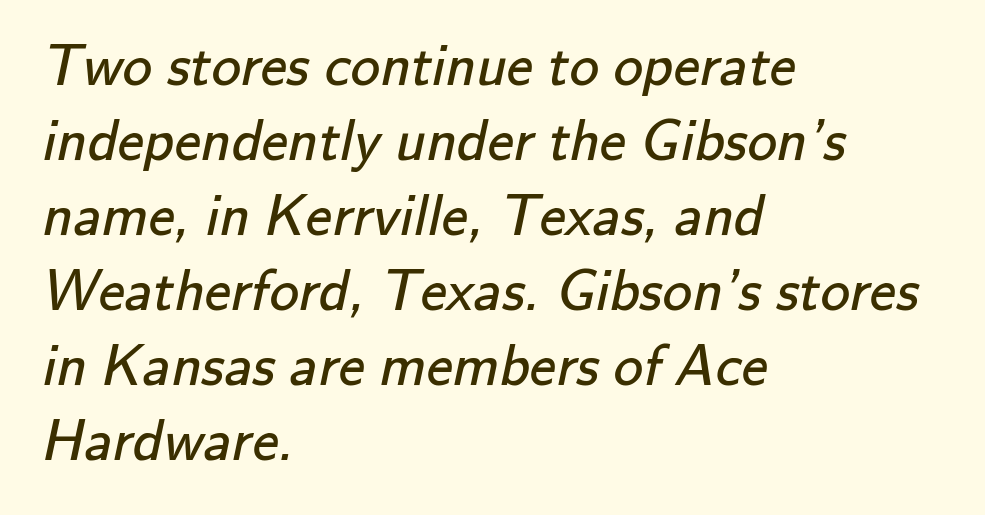
Q: Is the text bold? A: No.
Q: Is the typeface a serif or a sans-serif typeface? A: Sans-serif.
Q: Is the text underlined? A: No.
Q: How is the paragraph aligned? A: Left-aligned.
Q: Is the spacing between letters normal or unusually wide? A: Normal.
Q: Is the spacing between lines tight, normal or loose? A: Normal.
Q: Width (condensed, normal, or wide)? A: Normal.
Q: Stroke contrast? A: Low.
Q: x-height? A: Small.
Q: Monospaced? A: No.
